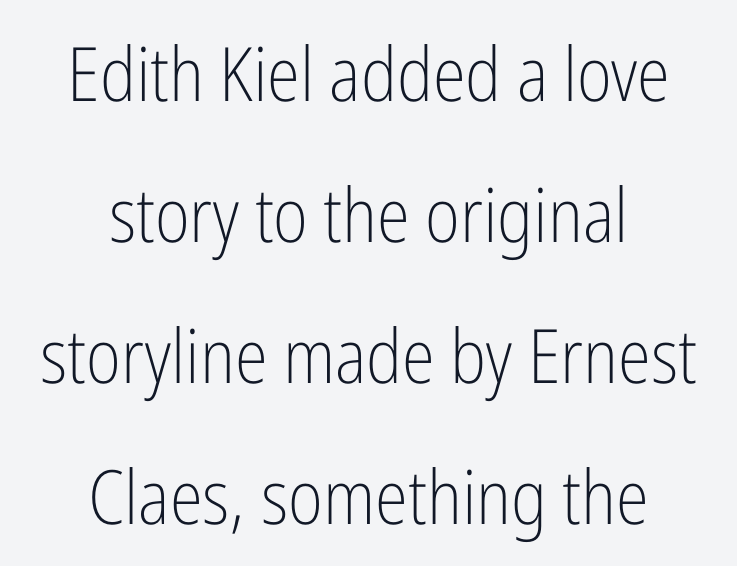
Q: Is the text bold? A: No.
Q: Is the text italic (slanted)? A: No, it is upright.
Q: Is the typeface a serif or a sans-serif typeface? A: Sans-serif.
Q: Is the text underlined? A: No.
Q: How is the paragraph aligned? A: Centered.
Q: Is the spacing between letters normal or unusually wide? A: Normal.
Q: Width (condensed, normal, or wide)? A: Condensed.
Q: Stroke contrast? A: Low.
Q: x-height? A: Medium.
Q: Monospaced? A: No.
